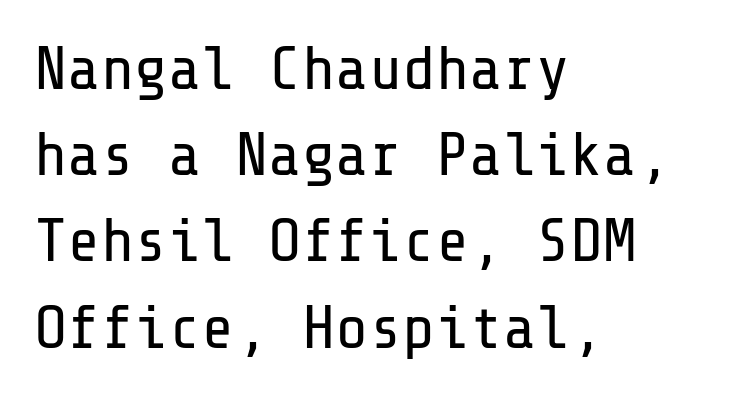
Q: Is the text bold? A: No.
Q: Is the text italic (slanted)? A: No, it is upright.
Q: Is the typeface a serif or a sans-serif typeface? A: Sans-serif.
Q: Is the text underlined? A: No.
Q: How is the paragraph aligned? A: Left-aligned.
Q: Is the spacing between letters normal or unusually wide? A: Normal.
Q: Is the spacing between lines tight, normal or loose? A: Normal.
Q: Width (condensed, normal, or wide)? A: Normal.
Q: Stroke contrast? A: Low.
Q: x-height? A: Medium.
